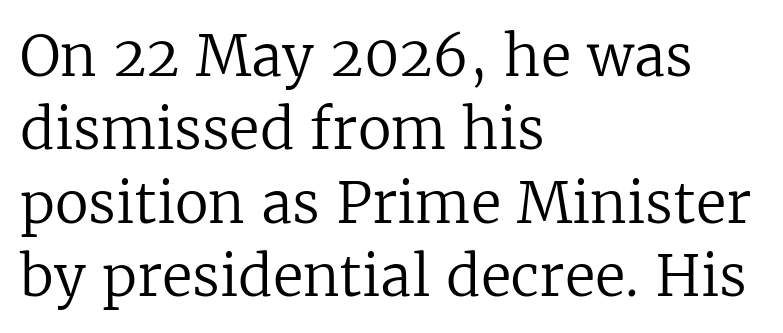
The image shows 56 px regular-weight serif type, upright; set left-aligned, normal line spacing (1.31x), normal letter spacing, not underlined; low stroke contrast and a medium x-height.
